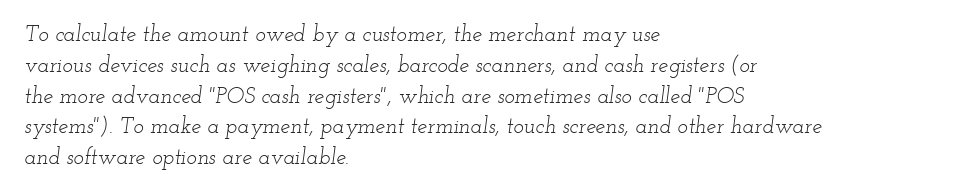
The image shows 22 px text type, italic (leaning right); set left-aligned, normal line spacing (1.4x), normal letter spacing, not underlined.
